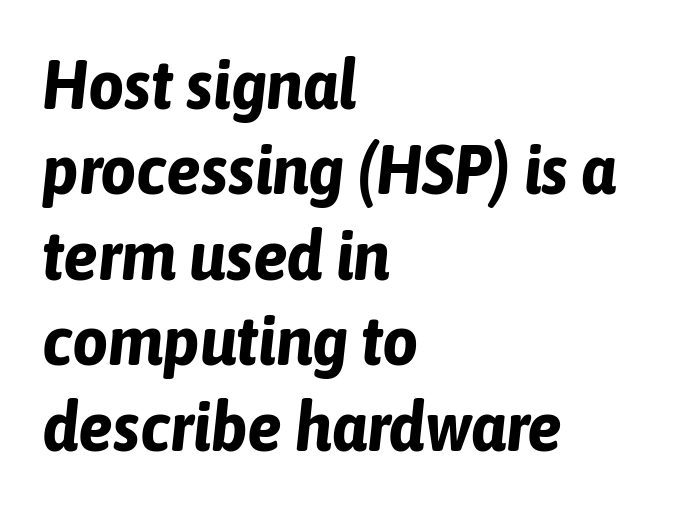
Q: Is the text bold? A: Yes.
Q: Is the text italic (slanted)? A: Yes, it leans right by about 6 degrees.
Q: Is the text underlined? A: No.
Q: How is the paragraph aligned? A: Left-aligned.
Q: Is the spacing between letters normal or unusually wide? A: Normal.
Q: Width (condensed, normal, or wide)? A: Condensed.
Q: Stroke contrast? A: Low.
Q: x-height? A: Medium.
Q: Monospaced? A: No.
